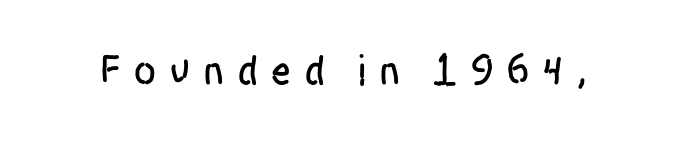
{"serif": "no", "italic": "no", "width": "condensed", "stroke_contrast": "low", "x_height": "large", "monospaced": "no", "underline": "no", "letter_spacing": "wide", "letter_spacing_em": 0.29, "glyph_px": 42}
